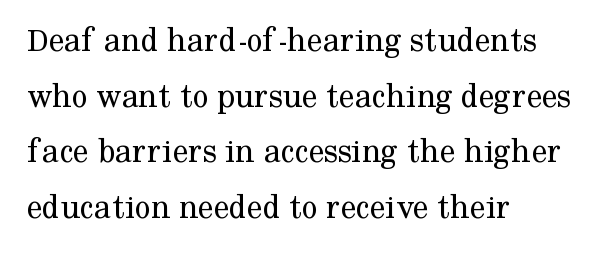
Honestly, there is no underline to notice here at all. This sample has the flowing, uneven cadence of proportional lettering. The lettering stays uniformly vertical, giving the passage a roman look. Inter-character spacing is left at the font's built-in metrics.
